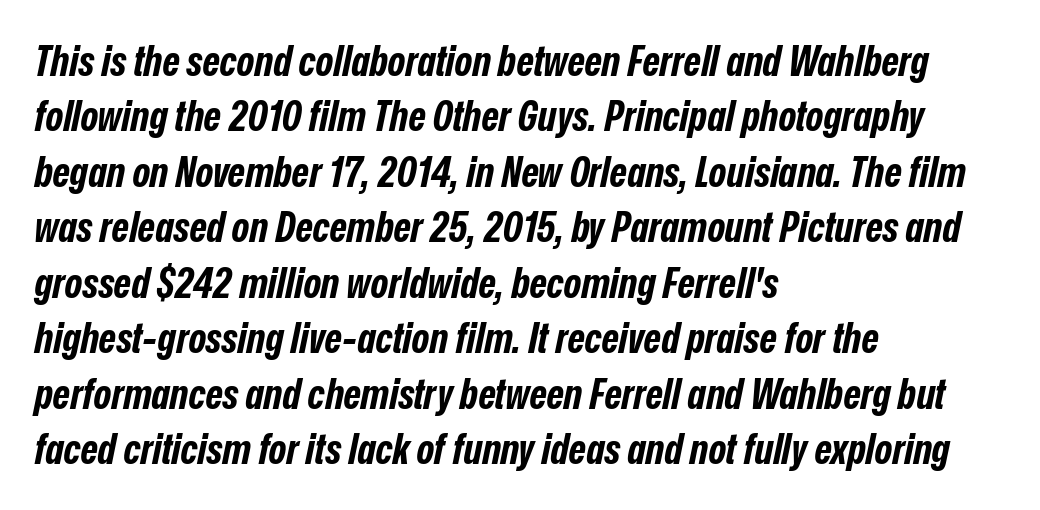
{"italic": "yes", "lean": "right", "slant_degrees": 12, "bold": "yes", "weight": "bold", "width": "condensed", "stroke_contrast": "low", "x_height": "medium", "monospaced": "no", "underline": "no", "align": "left", "line_spacing": "normal", "line_spacing_ratio": 1.32, "letter_spacing": "normal", "letter_spacing_em": 0.0, "glyph_px": 42}
